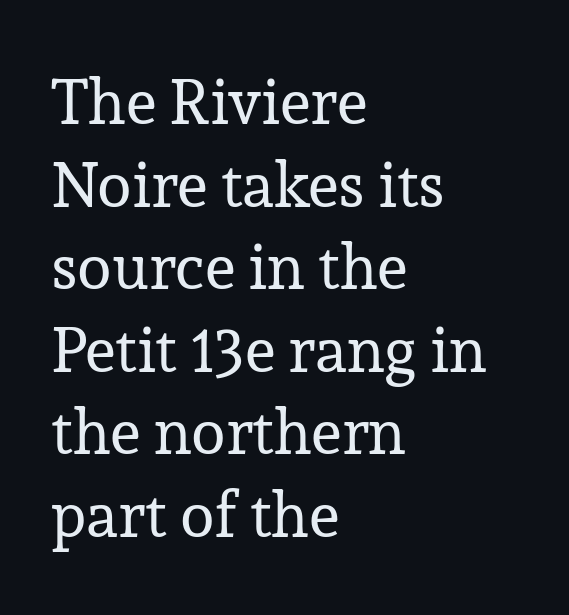
The image shows 63 px regular-weight serif type, upright; set left-aligned, normal line spacing (1.31x), normal letter spacing, not underlined; low stroke contrast and a medium x-height.
